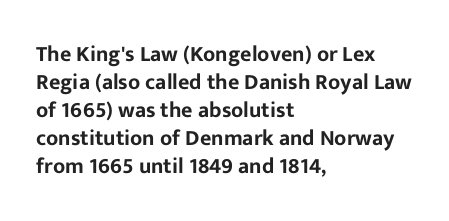
Q: Is the text italic (slanted)? A: No, it is upright.
Q: Is the text underlined? A: No.
Q: How is the paragraph aligned? A: Left-aligned.
Q: Is the spacing between letters normal or unusually wide? A: Normal.
Q: Is the spacing between lines tight, normal or loose? A: Normal.
